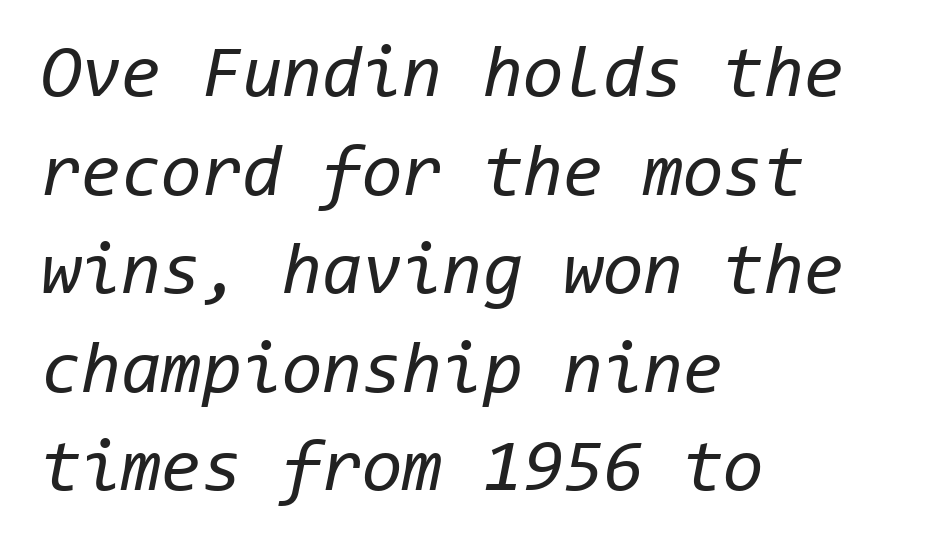
Q: Is the text bold? A: No.
Q: Is the text italic (slanted)? A: Yes, it leans right by about 11 degrees.
Q: Is the text underlined? A: No.
Q: How is the paragraph aligned? A: Left-aligned.
Q: Is the spacing between letters normal or unusually wide? A: Normal.
Q: Is the spacing between lines tight, normal or loose? A: Normal.
Q: Width (condensed, normal, or wide)? A: Normal.
Q: Stroke contrast? A: Low.
Q: x-height? A: Medium.
Q: Monospaced? A: Yes.
